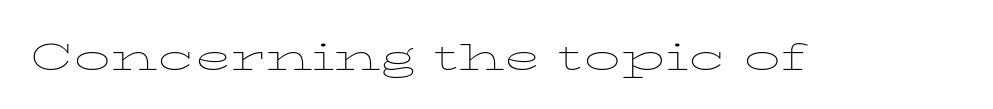
The image shows 48 px thin, wide type, upright; set normal letter spacing, not underlined; low stroke contrast and a medium x-height.
